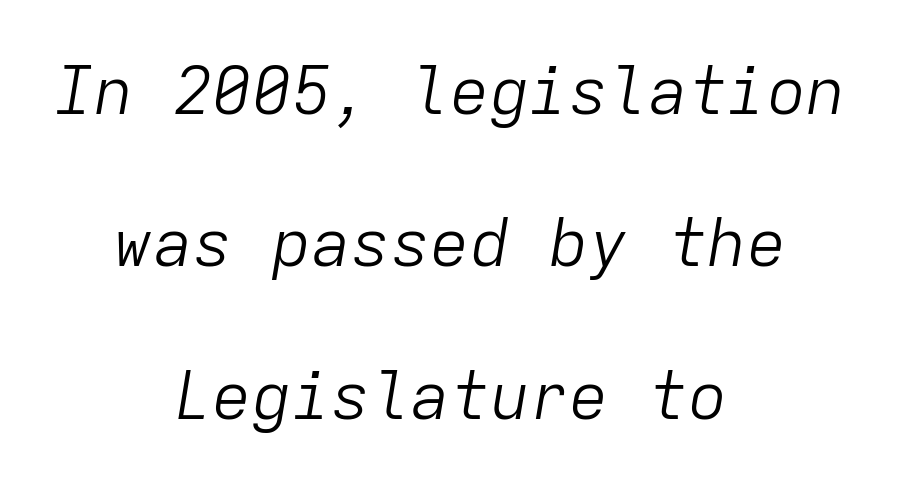
The image shows 66 px light type, italic (leaning right), monospaced; set centered, loose line spacing (2.31x), normal letter spacing, not underlined; low stroke contrast and a medium x-height.
